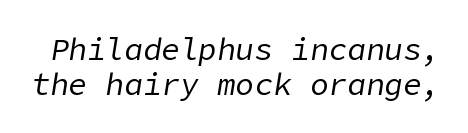
Q: Is the text bold? A: No.
Q: Is the text italic (slanted)? A: Yes, it leans right by about 9 degrees.
Q: Is the text underlined? A: No.
Q: Is the spacing between letters normal or unusually wide? A: Normal.
Q: Is the spacing between lines tight, normal or loose? A: Tight.
Q: Width (condensed, normal, or wide)? A: Normal.
Q: Stroke contrast? A: Low.
Q: x-height? A: Medium.
